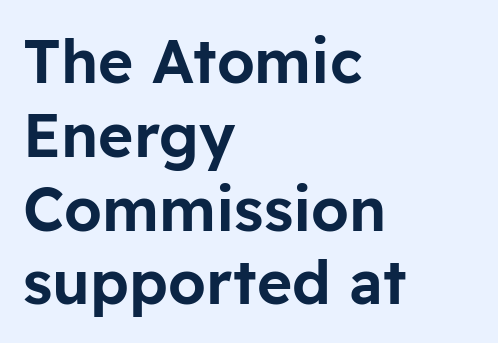
{"serif": "no", "italic": "no", "width": "normal", "stroke_contrast": "low", "x_height": "medium", "monospaced": "no", "underline": "no", "align": "left", "line_spacing_ratio": 1.23, "letter_spacing": "normal", "letter_spacing_em": 0.0, "glyph_px": 60}
